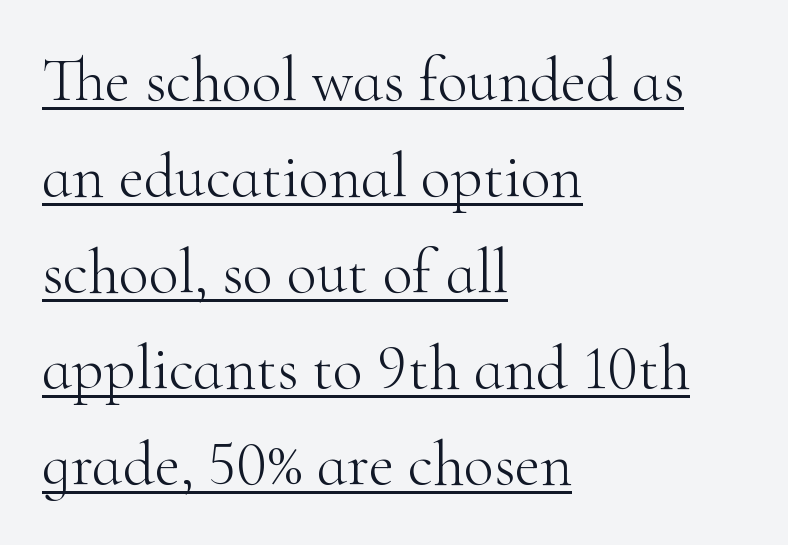
Q: Is the text bold? A: No.
Q: Is the text italic (slanted)? A: No, it is upright.
Q: Is the typeface a serif or a sans-serif typeface? A: Serif.
Q: Is the text underlined? A: Yes.
Q: How is the paragraph aligned? A: Left-aligned.
Q: Is the spacing between letters normal or unusually wide? A: Normal.
Q: Is the spacing between lines tight, normal or loose? A: Normal.
Q: Width (condensed, normal, or wide)? A: Normal.
Q: Stroke contrast? A: High.
Q: x-height? A: Small.
Q: Monospaced? A: No.
